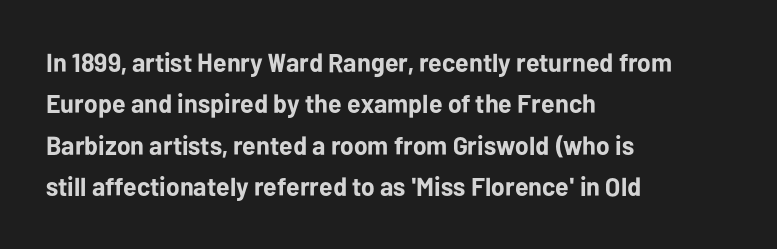
{"italic": "no", "bold": "yes", "underline": "no", "align": "left", "line_spacing": "normal", "line_spacing_ratio": 1.59, "letter_spacing": "normal", "letter_spacing_em": 0.0, "glyph_px": 26}
